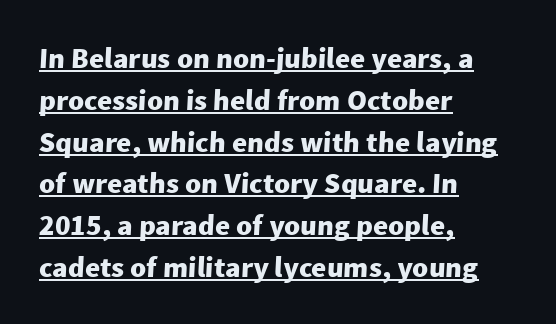
{"serif": "no", "bold": "yes", "weight": "heavy", "width": "normal", "stroke_contrast": "low", "x_height": "medium", "monospaced": "no", "underline": "yes", "align": "left", "line_spacing": "normal", "line_spacing_ratio": 1.44, "letter_spacing": "normal", "letter_spacing_em": 0.0, "glyph_px": 29}
